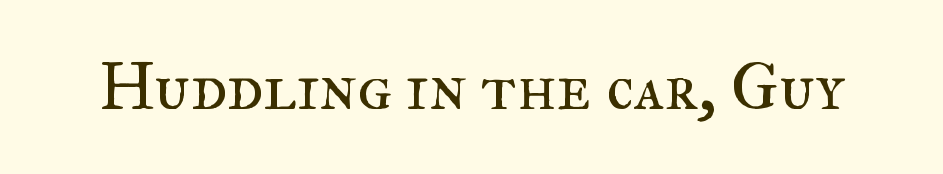
The image shows 66 px regular-weight serif type, upright; set normal letter spacing, not underlined; medium stroke contrast and a small x-height.
